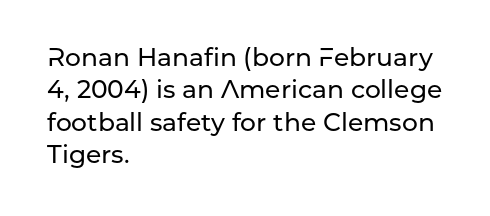
The image shows 25 px text type, upright; set left-aligned, normal line spacing (1.3x), normal letter spacing, not underlined.
